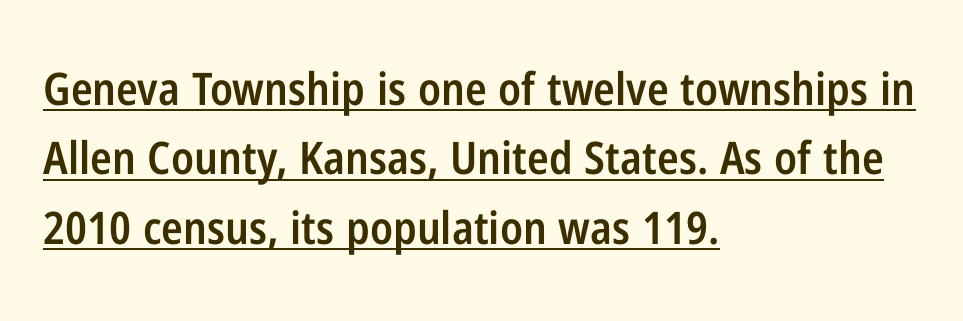
You can see a thin bar hugging the bottom of the glyphs. Look at the tracking — it's just the regular setting, nothing added. How heavy is the stroke? Medium-heavy — a semibold, shy of bold. Are there feet on the stems? There aren't — it's a sans.
